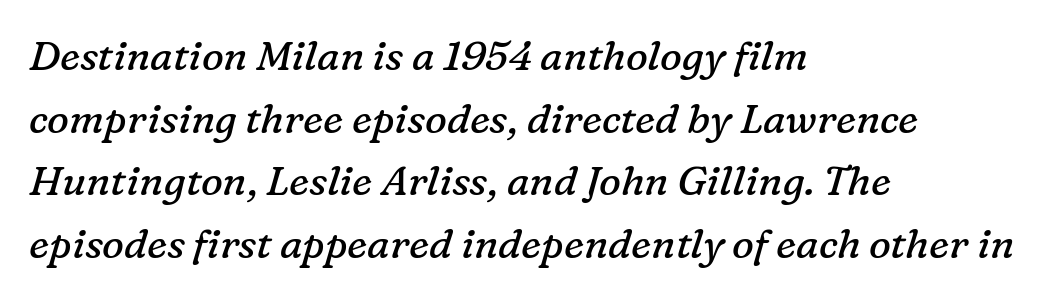
Q: Is the text bold? A: No.
Q: Is the text italic (slanted)? A: Yes, it leans right by about 16 degrees.
Q: Is the typeface a serif or a sans-serif typeface? A: Serif.
Q: Is the text underlined? A: No.
Q: How is the paragraph aligned? A: Left-aligned.
Q: Is the spacing between letters normal or unusually wide? A: Normal.
Q: Is the spacing between lines tight, normal or loose? A: Normal.
Q: Width (condensed, normal, or wide)? A: Normal.
Q: Stroke contrast? A: Low.
Q: x-height? A: Medium.
Q: Monospaced? A: No.
